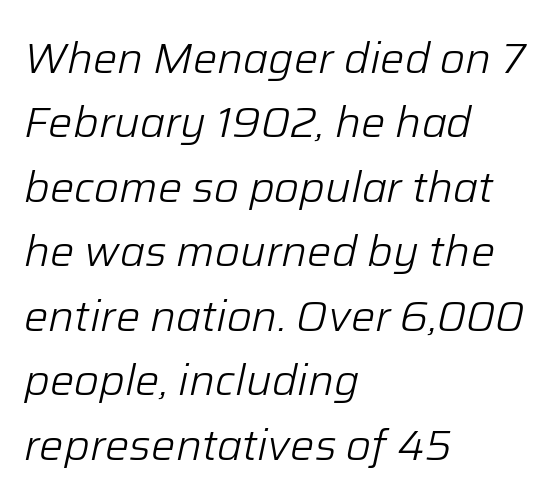
Look at the tracking — it's just the regular setting, nothing added. If you measured baseline to baseline, you'd find a middling distance. Think of a printed novel: that variable character pitch is what you see here. Check the space under the baseline: it is left empty. Bold? No — there's no thickening of the strokes.
